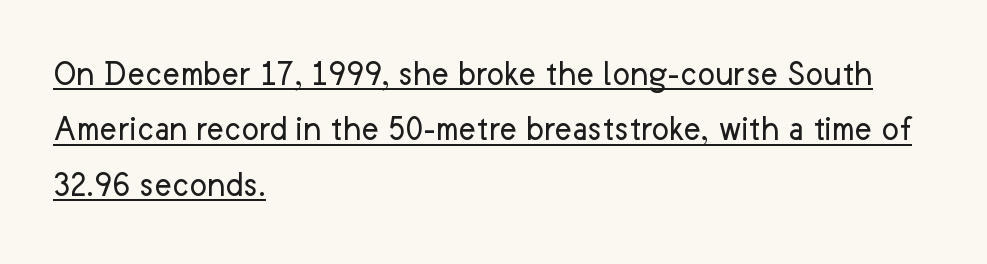
The image shows 37 px regular-weight sans-serif type, upright; set left-aligned, normal line spacing (1.5x), normal letter spacing, underlined; low stroke contrast and a medium x-height.
